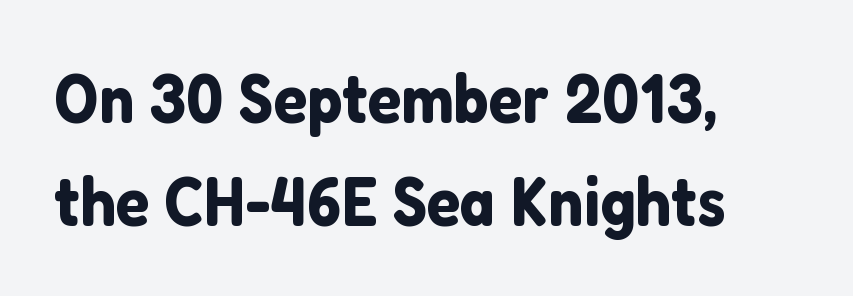
The image shows 69 px sans-serif type, upright; set left-aligned, normal line spacing (1.49x), normal letter spacing, not underlined; low stroke contrast and a medium x-height.
